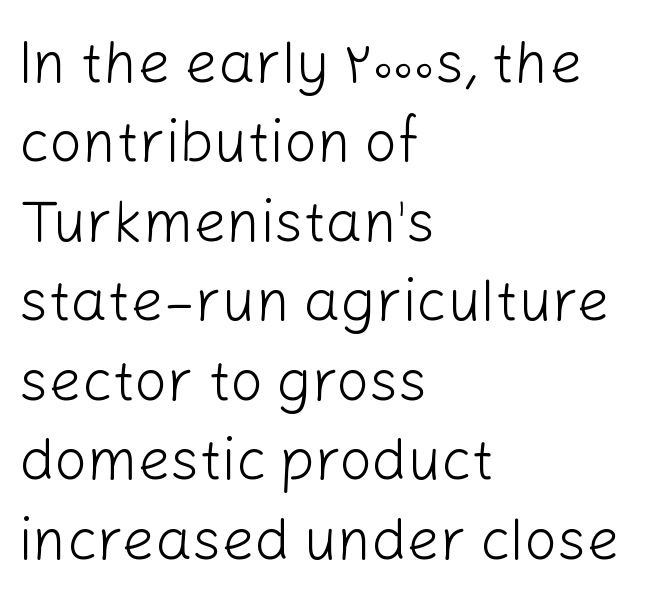
{"serif": "no", "italic": "no", "bold": "no", "weight": "light", "width": "normal", "stroke_contrast": "low", "x_height": "medium", "monospaced": "no", "underline": "no", "align": "left", "line_spacing": "normal", "line_spacing_ratio": 1.37, "letter_spacing": "normal", "letter_spacing_em": 0.0, "glyph_px": 58}
